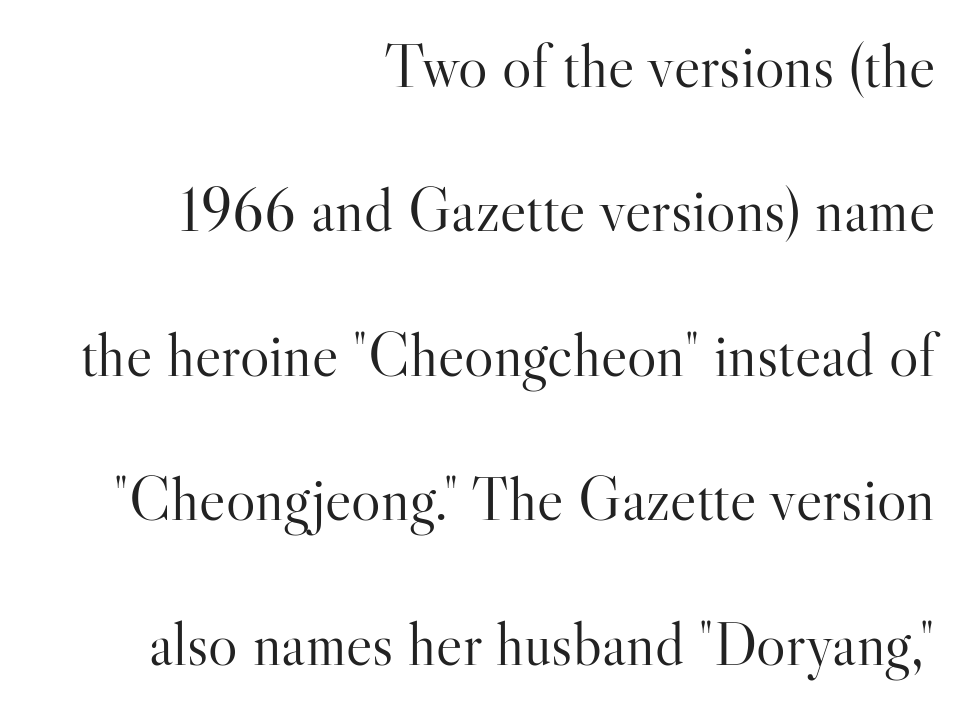
Q: Is the text bold? A: No.
Q: Is the text italic (slanted)? A: No, it is upright.
Q: Is the typeface a serif or a sans-serif typeface? A: Serif.
Q: Is the text underlined? A: No.
Q: How is the paragraph aligned? A: Right-aligned.
Q: Is the spacing between letters normal or unusually wide? A: Normal.
Q: Is the spacing between lines tight, normal or loose? A: Loose.
Q: Width (condensed, normal, or wide)? A: Normal.
Q: Stroke contrast? A: High.
Q: x-height? A: Small.
Q: Monospaced? A: No.
